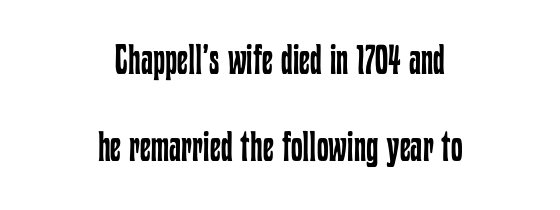
Q: Is the text bold? A: No.
Q: Is the text italic (slanted)? A: No, it is upright.
Q: Is the text underlined? A: No.
Q: How is the paragraph aligned? A: Centered.
Q: Is the spacing between letters normal or unusually wide? A: Normal.
Q: Is the spacing between lines tight, normal or loose? A: Loose.
Q: Width (condensed, normal, or wide)? A: Condensed.
Q: Stroke contrast? A: Low.
Q: x-height? A: Medium.
Q: Monospaced? A: No.
